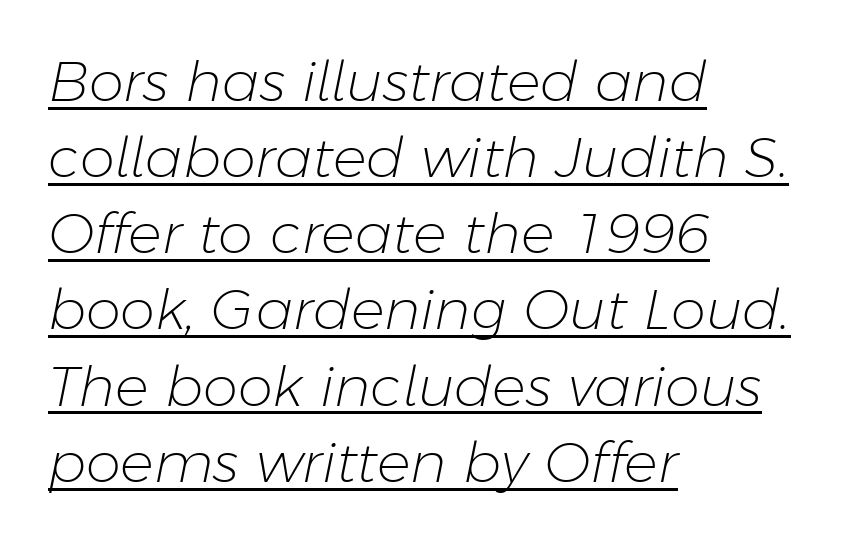
The image shows 56 px light type, italic (leaning right); set left-aligned, normal line spacing (1.36x), normal letter spacing, underlined; low stroke contrast and a medium x-height.
